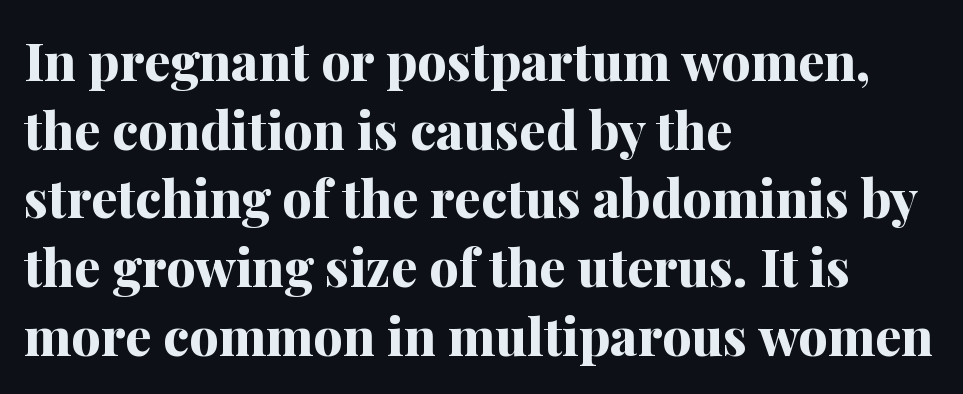
{"serif": "yes", "italic": "no", "bold": "yes", "weight": "bold", "width": "normal", "stroke_contrast": "medium", "x_height": "medium", "monospaced": "no", "underline": "no", "align": "left", "line_spacing": "normal", "line_spacing_ratio": 1.32, "letter_spacing": "normal", "letter_spacing_em": 0.0, "glyph_px": 52}
